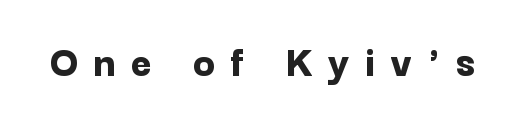
The image shows 45 px bold sans-serif type, upright; set unusually wide letter spacing (+0.35 em), not underlined; low stroke contrast and a medium x-height.
